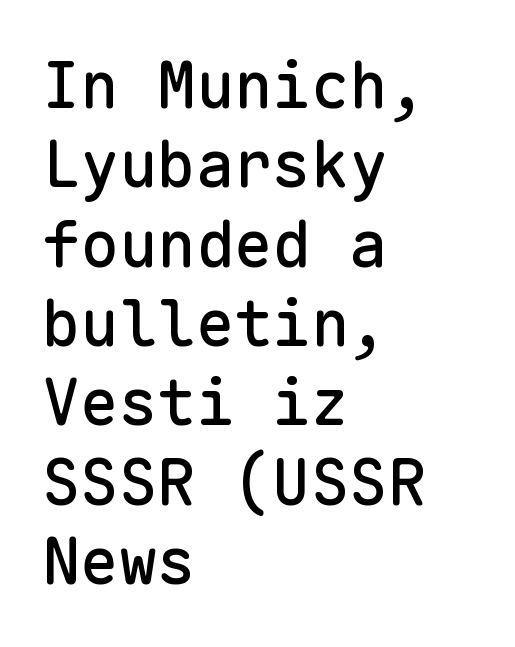
Q: Is the text italic (slanted)? A: No, it is upright.
Q: Is the typeface a serif or a sans-serif typeface? A: Sans-serif.
Q: Is the text underlined? A: No.
Q: How is the paragraph aligned? A: Left-aligned.
Q: Is the spacing between letters normal or unusually wide? A: Normal.
Q: Width (condensed, normal, or wide)? A: Normal.
Q: Stroke contrast? A: Low.
Q: x-height? A: Medium.
Q: Monospaced? A: Yes.
